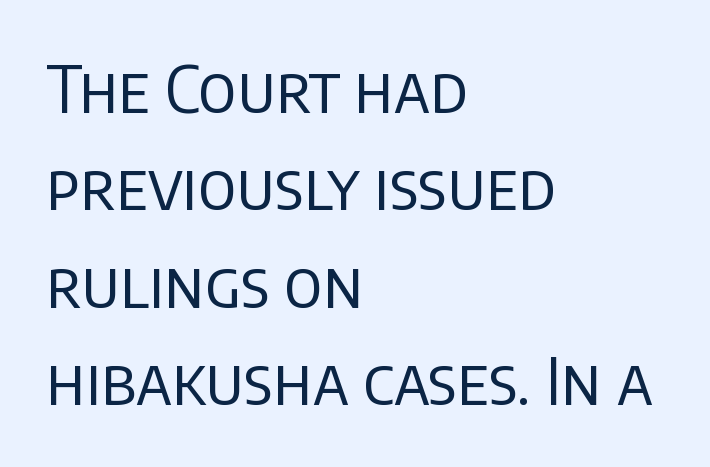
{"serif": "no", "italic": "no", "bold": "no", "weight": "regular", "width": "normal", "stroke_contrast": "low", "x_height": "large", "monospaced": "no", "underline": "no", "align": "left", "line_spacing": "normal", "line_spacing_ratio": 1.5, "letter_spacing": "normal", "letter_spacing_em": 0.0, "glyph_px": 65}
